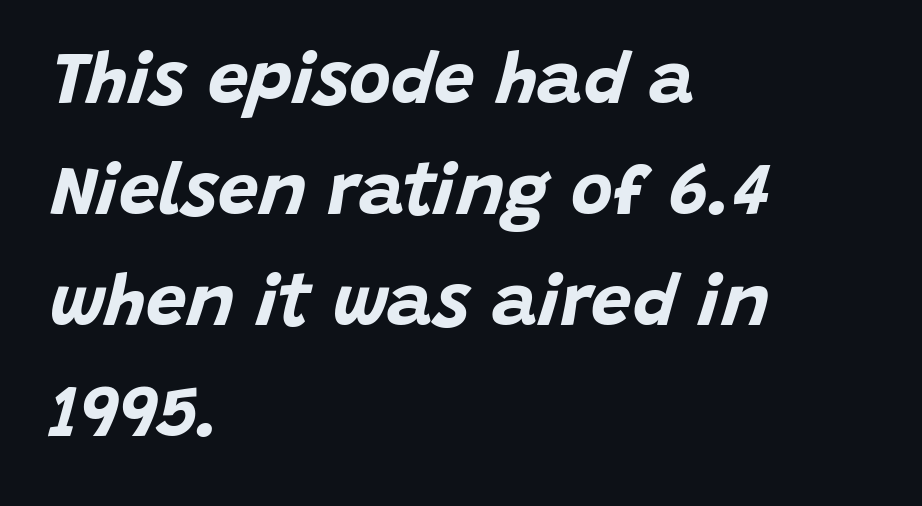
The letters sit at their default tracking, neither squeezed nor spread. Where is the straight margin? On the left. Compared with an ordinary text face, these strokes are far heavier — a full bold. Every character sits at an angle, as italics do.
